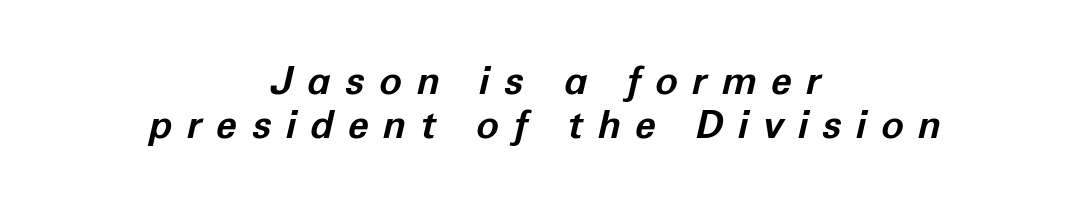
The image shows 38 px bold type, italic (leaning right); set centered, line spacing 1.16x, unusually wide letter spacing (+0.38 em), not underlined; low stroke contrast and a medium x-height.
